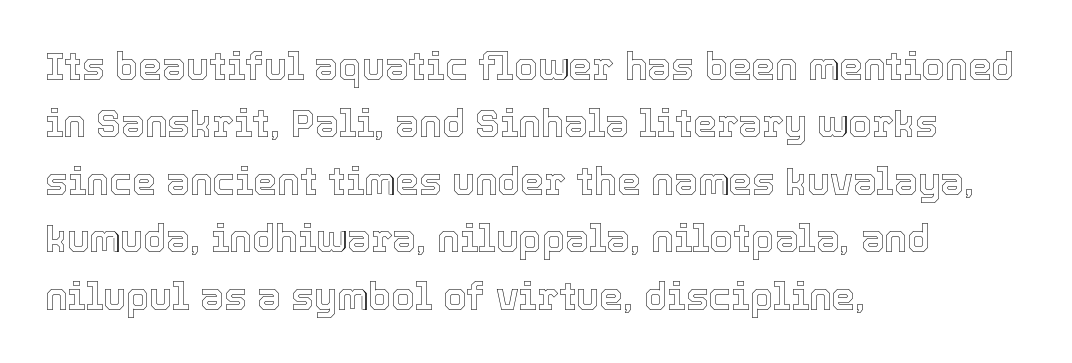
{"italic": "no", "width": "normal", "x_height": "medium", "monospaced": "no", "underline": "no", "align": "left", "line_spacing": "normal", "line_spacing_ratio": 1.51, "letter_spacing": "normal", "letter_spacing_em": 0.0, "glyph_px": 38}
